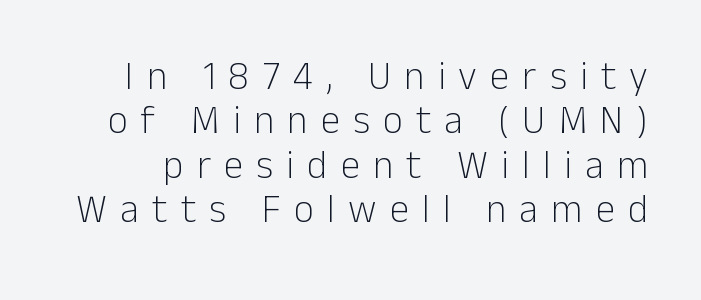
Posture: upright roman. Successive baselines arrive quickly, one right under another. This is sans-serif lettering, the kind often seen on screens and signage. Is this a fixed-width face? No — the glyphs have proportional, varying widths. Check under the words: just untouched page.
